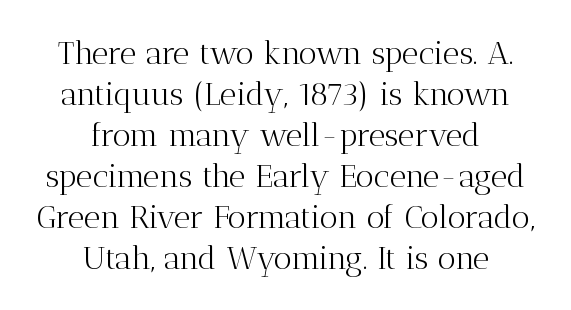
The image shows 32 px light serif type, upright; set centered, normal line spacing (1.28x), normal letter spacing, not underlined; medium stroke contrast and a medium x-height.
